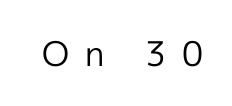
The image shows 34 px regular-weight sans-serif type, upright; set unusually wide letter spacing (+0.46 em), not underlined; a medium x-height.
